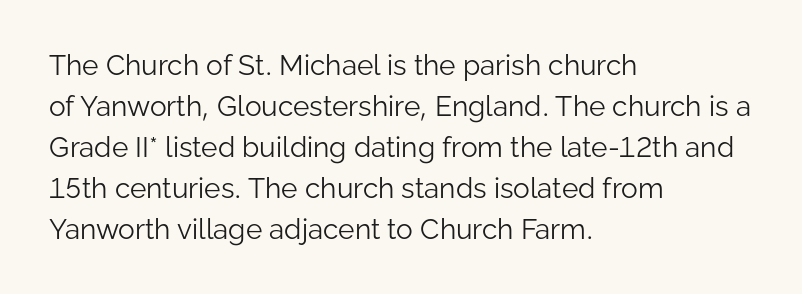
Q: Is the text bold? A: No.
Q: Is the text italic (slanted)? A: No, it is upright.
Q: Is the typeface a serif or a sans-serif typeface? A: Sans-serif.
Q: Is the text underlined? A: No.
Q: How is the paragraph aligned? A: Left-aligned.
Q: Is the spacing between letters normal or unusually wide? A: Normal.
Q: Is the spacing between lines tight, normal or loose? A: Normal.
Q: Width (condensed, normal, or wide)? A: Normal.
Q: Stroke contrast? A: Low.
Q: x-height? A: Medium.
Q: Monospaced? A: No.
